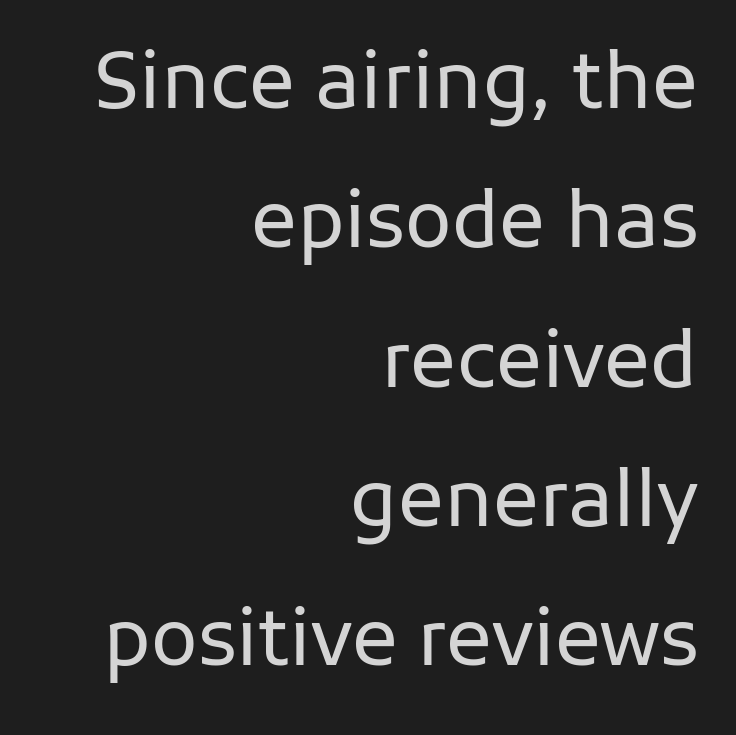
Q: Is the text bold? A: No.
Q: Is the text italic (slanted)? A: No, it is upright.
Q: Is the typeface a serif or a sans-serif typeface? A: Sans-serif.
Q: Is the text underlined? A: No.
Q: How is the paragraph aligned? A: Right-aligned.
Q: Is the spacing between letters normal or unusually wide? A: Normal.
Q: Width (condensed, normal, or wide)? A: Normal.
Q: Stroke contrast? A: Low.
Q: x-height? A: Medium.
Q: Monospaced? A: No.
